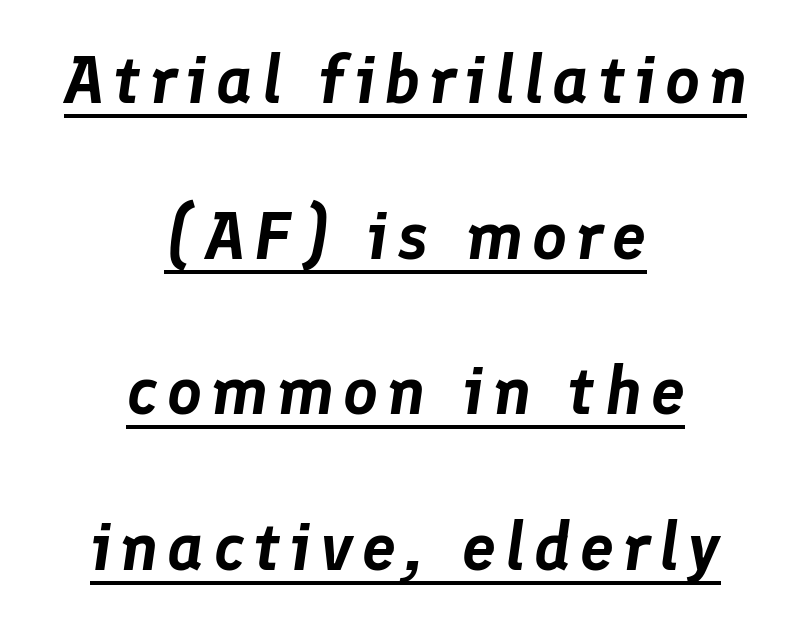
Q: Is the text italic (slanted)? A: Yes, it leans right by about 8 degrees.
Q: Is the text underlined? A: Yes.
Q: How is the paragraph aligned? A: Centered.
Q: Is the spacing between lines tight, normal or loose? A: Loose.
Q: Width (condensed, normal, or wide)? A: Normal.
Q: Stroke contrast? A: Low.
Q: x-height? A: Medium.
Q: Monospaced? A: No.
